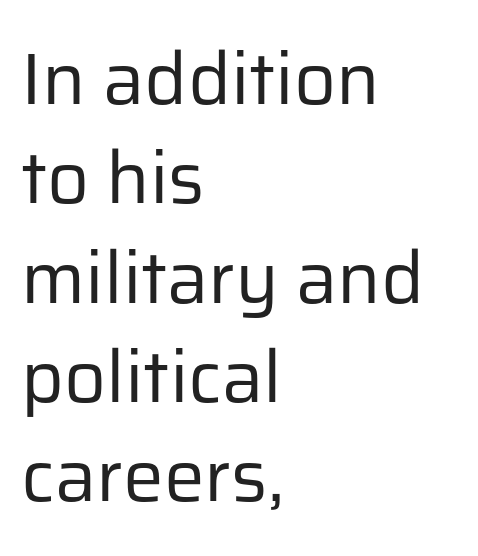
The lines in this sample share a left origin and differ only in where they stop. The passage shown has conventional tracking throughout. Character widths vary here, with narrow letters taking less room than wide ones. Nope, no serifs anywhere on these letters. Style check: upright.
